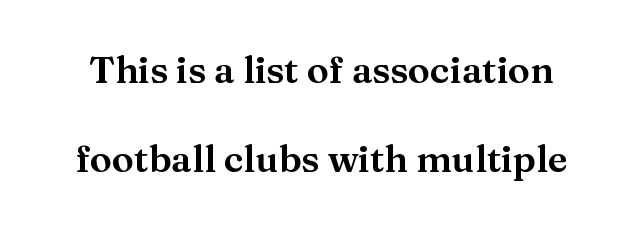
These lines keep a tight, regular rhythm from letter to letter. Glance below the letters and you will spot only blank space. Tall strokes in this sample are plumb rather than angled. The letters advance in unequal steps, a hallmark of proportional type.
